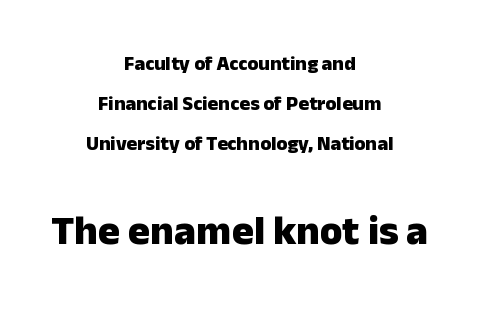
To sum up the face: it is a sans, with no serifs. Typographic density is high because the face is bold. Centered paragraph, ragged on both sides. Words float on clear page, feet unadorned.
